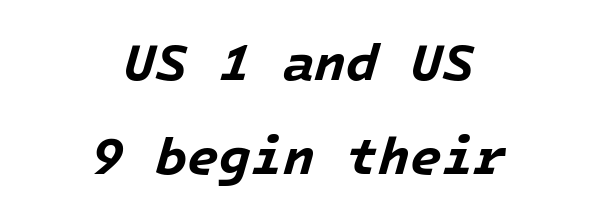
{"italic": "yes", "lean": "right", "slant_degrees": 16, "bold": "yes", "weight": "bold", "width": "normal", "stroke_contrast": "low", "x_height": "medium", "underline": "no", "align": "center", "line_spacing_ratio": 1.8, "letter_spacing": "normal", "letter_spacing_em": 0.0, "glyph_px": 52}
